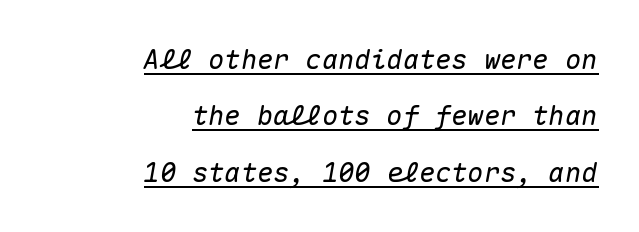
Looking at the ascenders, they clearly lean. Rows of type keep a wide berth in the vertical direction. Visually the block forms a straight wall on the right and a jagged coastline on the left. Observe the ordinary spacing: letters are neighbours, not strangers. Decoration check: the copy is underlined.
